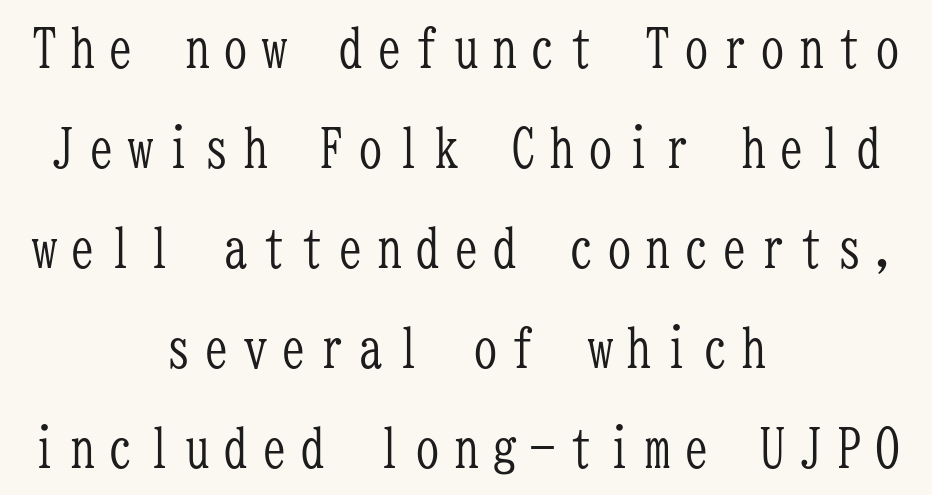
The image shows 54 px light, condensed serif type, upright, monospaced; set centered, line spacing 1.85x, unusually wide letter spacing (+0.21 em), not underlined; low stroke contrast and a medium x-height.
